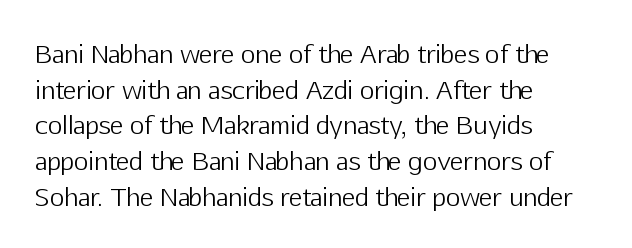
{"italic": "no", "bold": "no", "underline": "no", "align": "left", "line_spacing": "normal", "line_spacing_ratio": 1.43, "letter_spacing": "normal", "letter_spacing_em": 0.0, "glyph_px": 25}
